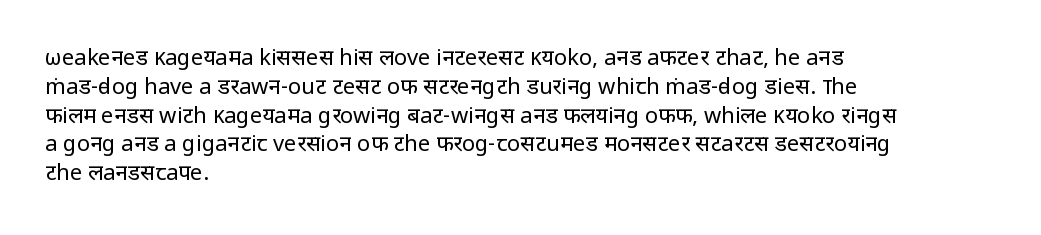
No extra ink here — the face is not bold. The ragged edge is on the right, which tells us the setting is flush left. Decoration check: the copy has no underline. Between one letter and the next there's only the usual sliver of space. No italicization has been applied; the sample stays upright. Successive baselines arrive at the customary interval.
